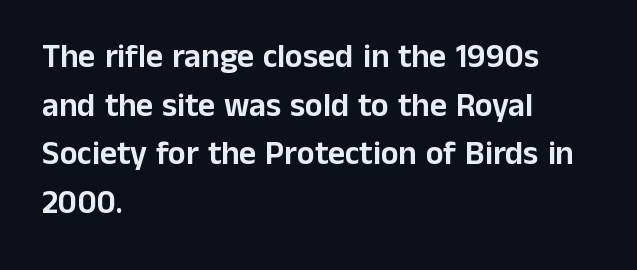
{"serif": "no", "italic": "no", "width": "normal", "stroke_contrast": "low", "x_height": "medium", "monospaced": "no", "underline": "no", "align": "left", "line_spacing": "normal", "line_spacing_ratio": 1.47, "letter_spacing": "normal", "letter_spacing_em": 0.0, "glyph_px": 33}
